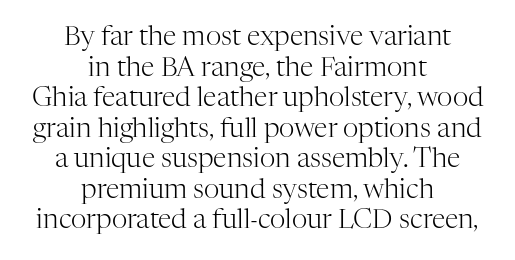
If you measured baseline to baseline, you'd find a short distance. The lettering holds an erect, upright posture throughout. The glyphs are unaccompanied by any horizontal stroke below them. The weight would be labelled regular, book, light, or lighter still. Here the glyphs are tracked normally, forming tight word shapes.
